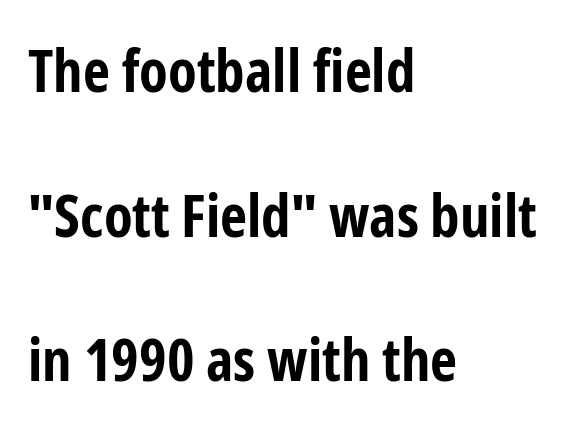
{"serif": "no", "italic": "no", "bold": "yes", "weight": "bold", "width": "condensed", "stroke_contrast": "low", "x_height": "medium", "monospaced": "no", "underline": "no", "align": "left", "line_spacing": "loose", "line_spacing_ratio": 2.45, "letter_spacing": "normal", "letter_spacing_em": 0.0, "glyph_px": 59}
